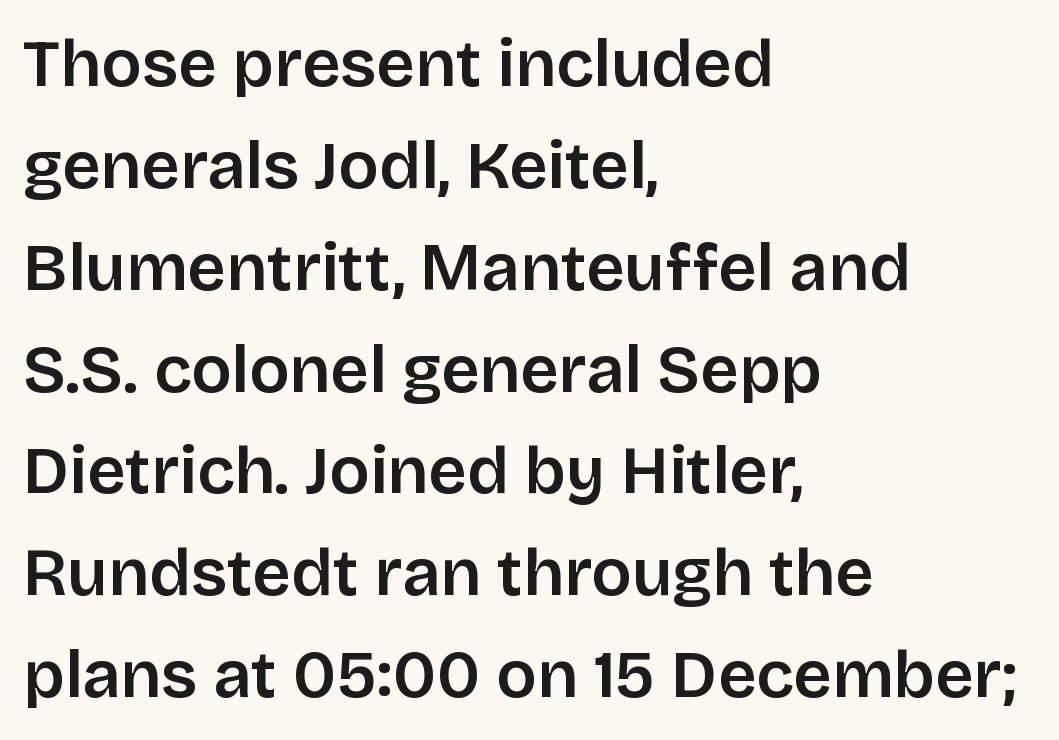
How are the letters spaced? Ordinarily, with no added tracking. The font's upright variant was chosen for this text. The face used here is proportionally spaced, like ordinary book or web type. Look at the bottom of the vertical strokes: they stop flat, with no serifs. Horizontal alignment here is leftward, the default for most running prose.
